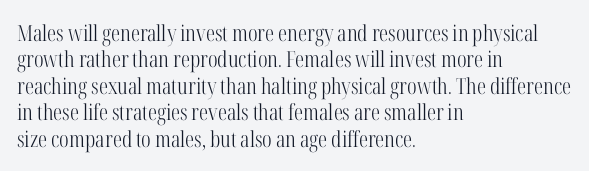
This sample uses an upright cut, with every glyph sitting square on the baseline. Underlining? Definitely not there. Heaviness? Minimal to ordinary, like unemphasized prose. Short note: letters normally spaced. Where is the straight margin? On the left.
